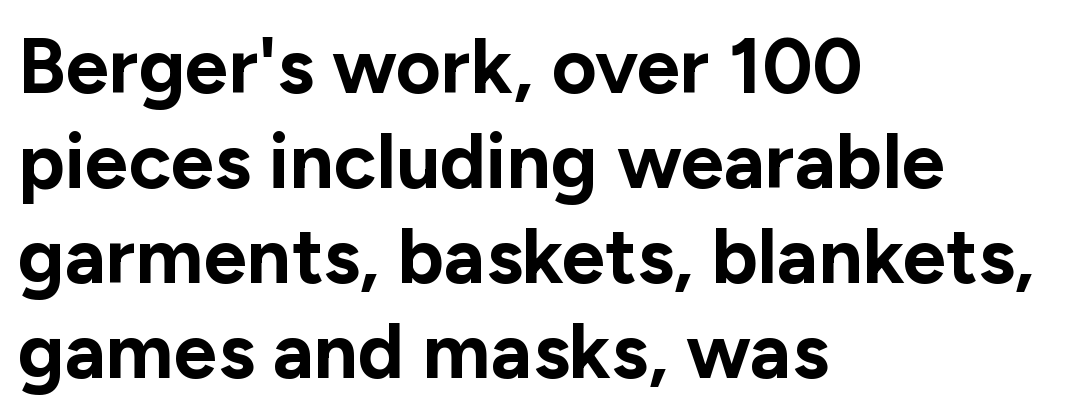
The image shows 78 px bold sans-serif type, upright; set left-aligned, line spacing 1.22x, normal letter spacing, not underlined; low stroke contrast and a medium x-height.
